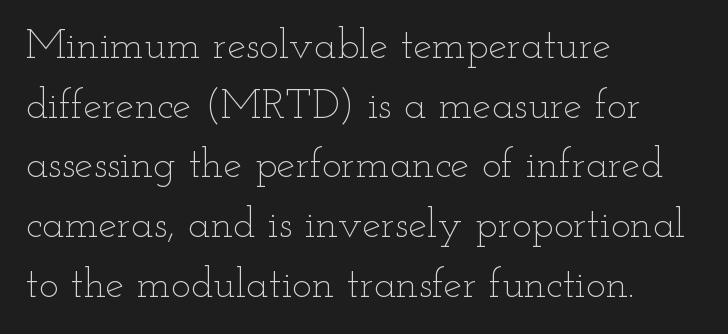
The image shows 42 px thin, wide type, upright; set left-aligned, normal line spacing (1.42x), normal letter spacing, not underlined; low stroke contrast and a small x-height.
